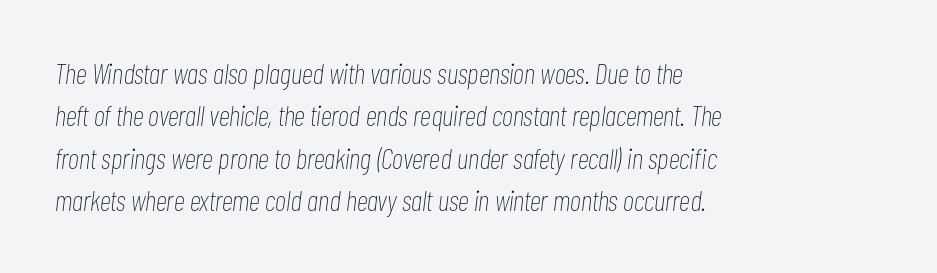
Q: Is the text bold? A: No.
Q: Is the text italic (slanted)? A: Yes, it leans right by about 7 degrees.
Q: Is the text underlined? A: No.
Q: How is the paragraph aligned? A: Left-aligned.
Q: Is the spacing between letters normal or unusually wide? A: Normal.
Q: Is the spacing between lines tight, normal or loose? A: Normal.
Q: Width (condensed, normal, or wide)? A: Condensed.
Q: Stroke contrast? A: Low.
Q: x-height? A: Medium.
Q: Monospaced? A: No.
